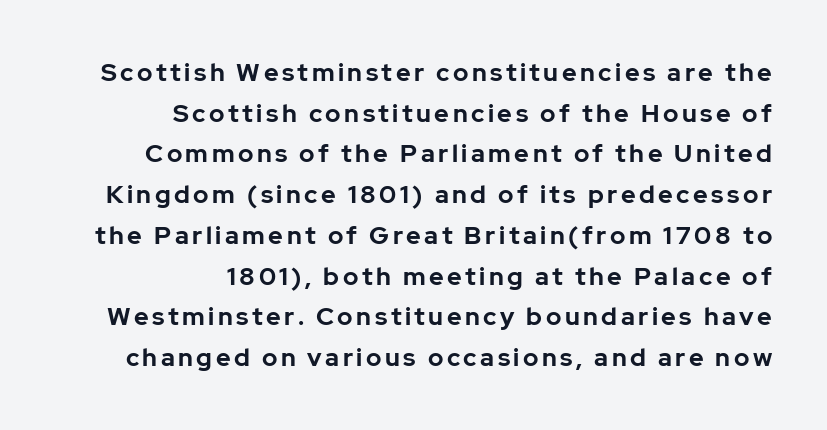
The image shows 25 px bold type, upright; set right-aligned, normal line spacing (1.63x), not underlined.
